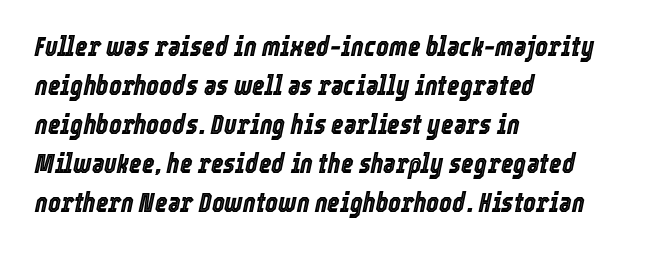
Q: Is the text italic (slanted)? A: Yes, it leans right by about 12 degrees.
Q: Is the text underlined? A: No.
Q: How is the paragraph aligned? A: Left-aligned.
Q: Is the spacing between letters normal or unusually wide? A: Normal.
Q: Is the spacing between lines tight, normal or loose? A: Normal.
